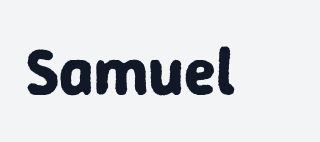
A clean baseline with only descenders dipping below it. Heft: maximum for text — a bold. What kind of face is this? One without serifs — a sans. These lines are rendered in a variable-pitch font. Designer's note — italics off, roman on.
